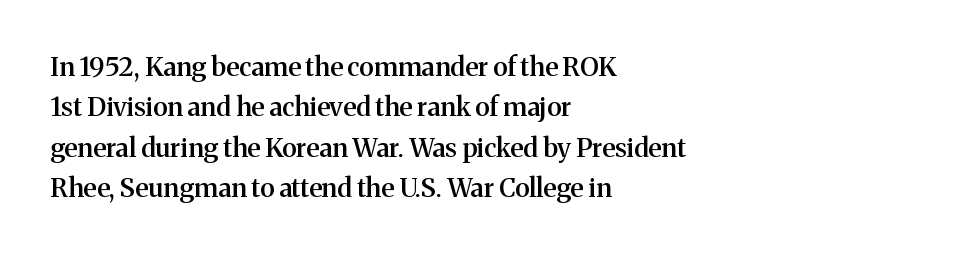
{"italic": "no", "bold": "semi", "underline": "no", "align": "left", "line_spacing": "normal", "line_spacing_ratio": 1.55, "letter_spacing": "normal", "letter_spacing_em": 0.0, "glyph_px": 26}
